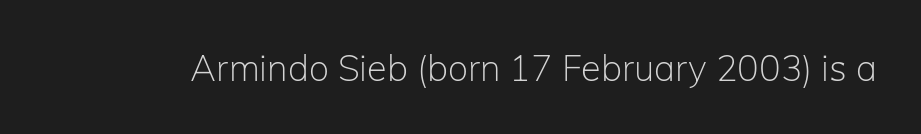
Q: Is the text bold? A: No.
Q: Is the text italic (slanted)? A: No, it is upright.
Q: Is the typeface a serif or a sans-serif typeface? A: Sans-serif.
Q: Is the text underlined? A: No.
Q: Is the spacing between letters normal or unusually wide? A: Normal.
Q: Width (condensed, normal, or wide)? A: Normal.
Q: Stroke contrast? A: Low.
Q: x-height? A: Medium.
Q: Monospaced? A: No.
